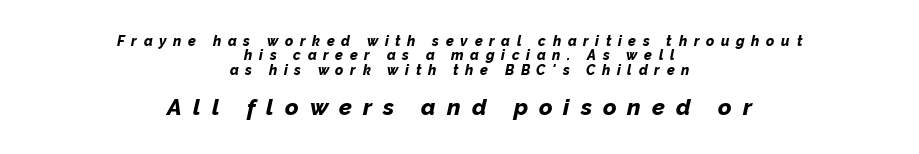
The image shows 23 px bold type, italic (leaning right); set centered, tight line spacing (1.02x), unusually wide letter spacing (+0.48 em), not underlined; the second (bottom) block is 1.64x larger.
